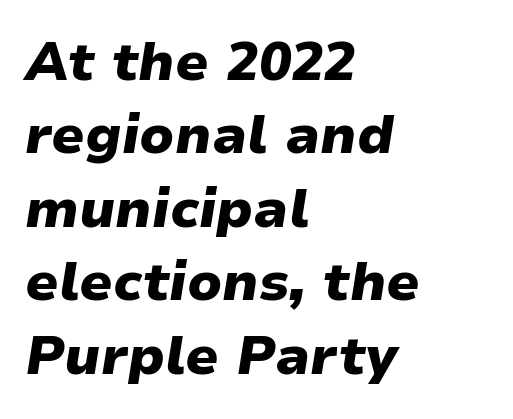
Q: Is the text bold? A: Yes.
Q: Is the text italic (slanted)? A: Yes, it leans right by about 9 degrees.
Q: Is the text underlined? A: No.
Q: How is the paragraph aligned? A: Left-aligned.
Q: Is the spacing between letters normal or unusually wide? A: Normal.
Q: Is the spacing between lines tight, normal or loose? A: Normal.
Q: Width (condensed, normal, or wide)? A: Normal.
Q: Stroke contrast? A: Low.
Q: x-height? A: Medium.
Q: Monospaced? A: No.
